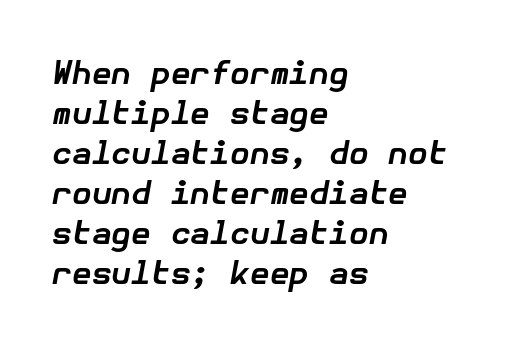
Q: Is the text bold? A: Yes.
Q: Is the text italic (slanted)? A: Yes, it leans right by about 10 degrees.
Q: Is the text underlined? A: No.
Q: How is the paragraph aligned? A: Left-aligned.
Q: Is the spacing between letters normal or unusually wide? A: Normal.
Q: Is the spacing between lines tight, normal or loose? A: Normal.
Q: Width (condensed, normal, or wide)? A: Normal.
Q: Stroke contrast? A: Low.
Q: x-height? A: Medium.
